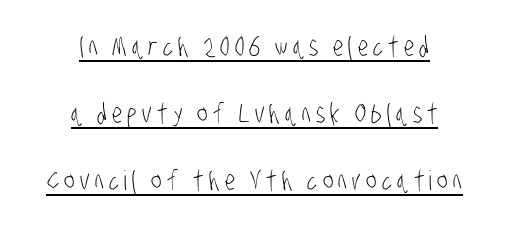
{"bold": "no", "underline": "yes", "align": "center", "line_spacing": "loose", "line_spacing_ratio": 2.49, "glyph_px": 27}
